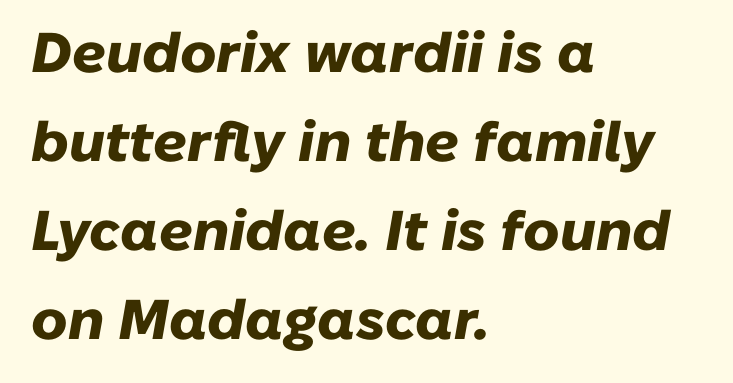
Q: Is the text bold? A: Yes.
Q: Is the text italic (slanted)? A: Yes, it leans right by about 10 degrees.
Q: Is the text underlined? A: No.
Q: How is the paragraph aligned? A: Left-aligned.
Q: Is the spacing between letters normal or unusually wide? A: Normal.
Q: Is the spacing between lines tight, normal or loose? A: Normal.
Q: Width (condensed, normal, or wide)? A: Normal.
Q: Stroke contrast? A: Low.
Q: x-height? A: Medium.
Q: Monospaced? A: No.
